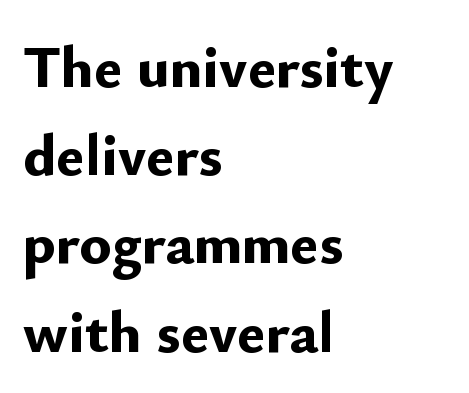
{"serif": "no", "italic": "no", "bold": "yes", "weight": "bold", "width": "normal", "stroke_contrast": "low", "x_height": "small", "monospaced": "no", "underline": "no", "align": "left", "line_spacing": "normal", "line_spacing_ratio": 1.47, "letter_spacing": "normal", "letter_spacing_em": 0.0, "glyph_px": 60}
